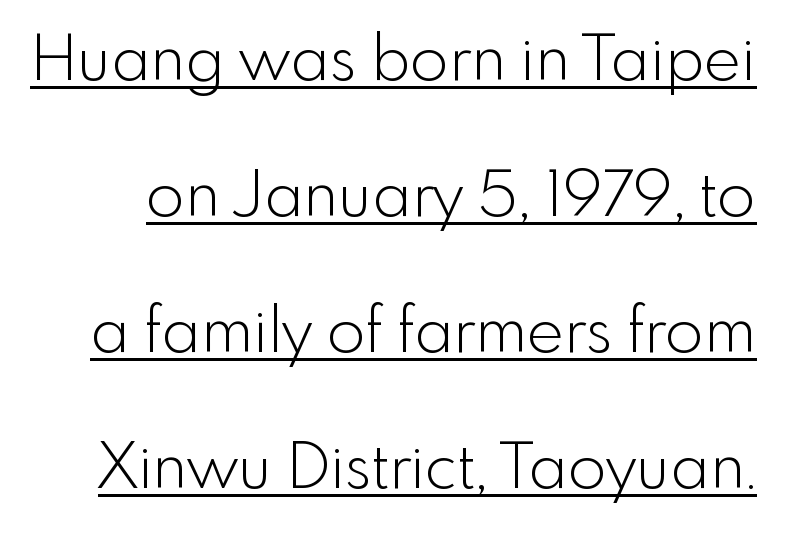
{"serif": "no", "italic": "no", "bold": "no", "weight": "light", "width": "normal", "x_height": "small", "monospaced": "no", "underline": "yes", "line_spacing": "loose", "line_spacing_ratio": 2.16, "letter_spacing": "normal", "letter_spacing_em": 0.0, "glyph_px": 63}
